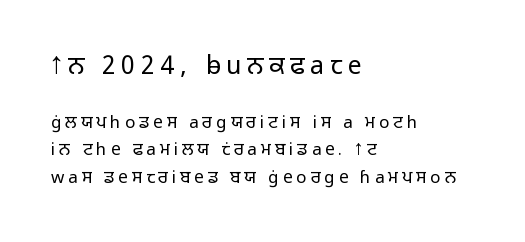
{"italic": "no", "bold": "no", "underline": "no", "align": "left", "line_spacing": "normal", "line_spacing_ratio": 1.63, "letter_spacing": "wide", "letter_spacing_em": 0.23, "larger_block": "first", "size_ratio": 1.47, "glyph_px": 25}
